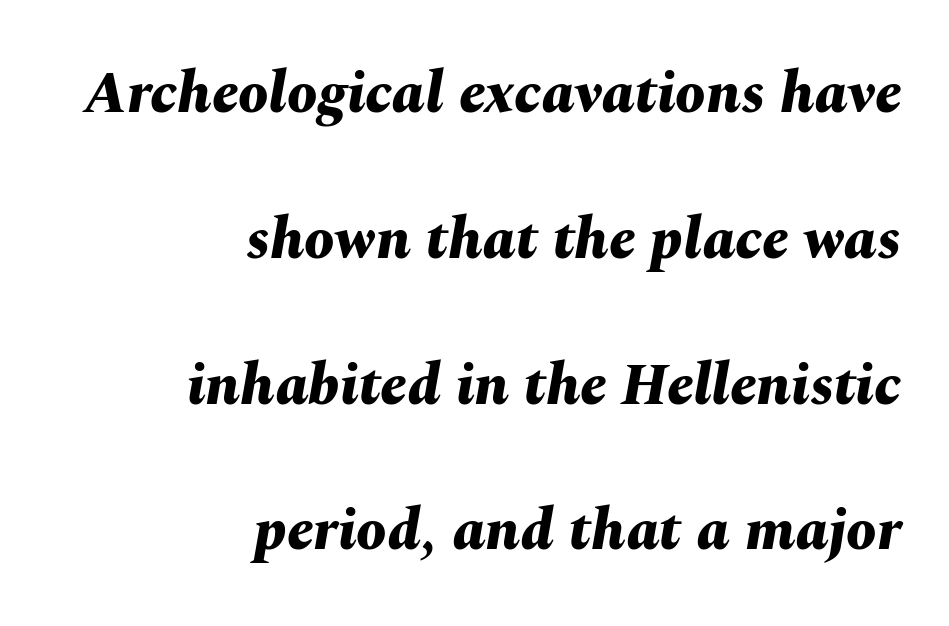
{"italic": "yes", "lean": "right", "slant_degrees": 10, "bold": "yes", "weight": "bold", "width": "normal", "stroke_contrast": "medium", "x_height": "medium", "monospaced": "no", "underline": "no", "align": "right", "line_spacing": "loose", "line_spacing_ratio": 2.43, "letter_spacing": "normal", "letter_spacing_em": 0.0, "glyph_px": 60}
